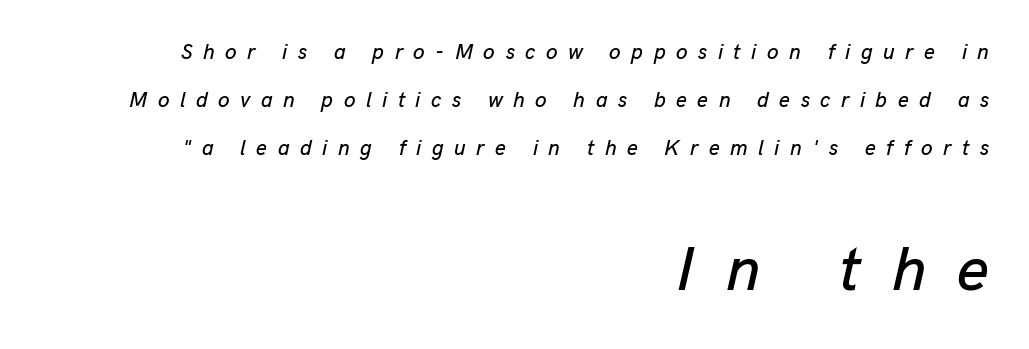
{"italic": "yes", "lean": "right", "slant_degrees": 13, "width": "normal", "stroke_contrast": "low", "x_height": "medium", "monospaced": "no", "underline": "no", "align": "right", "line_spacing": "loose", "line_spacing_ratio": 2.29, "letter_spacing": "wide", "letter_spacing_em": 0.5, "larger_block": "second", "size_ratio": 2.95, "glyph_px": 62}
